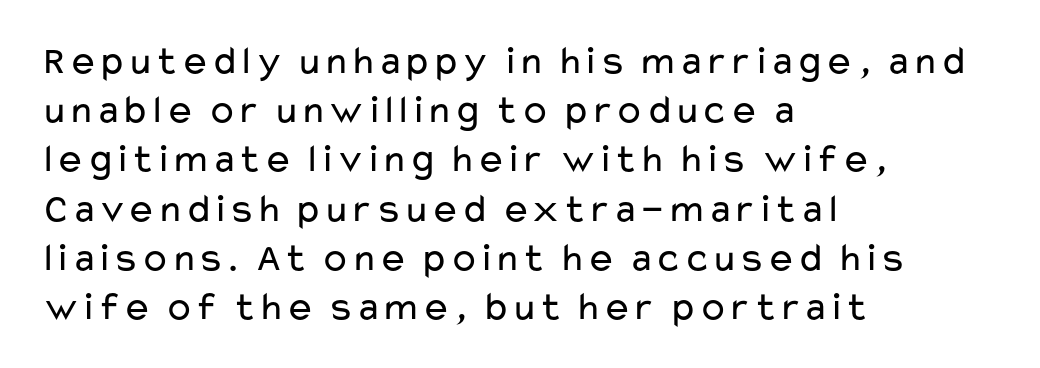
{"serif": "no", "italic": "no", "bold": "no", "weight": "regular", "width": "wide", "stroke_contrast": "low", "x_height": "medium", "monospaced": "no", "underline": "no", "align": "left", "line_spacing_ratio": 1.23, "letter_spacing": "normal", "letter_spacing_em": 0.0, "glyph_px": 40}
